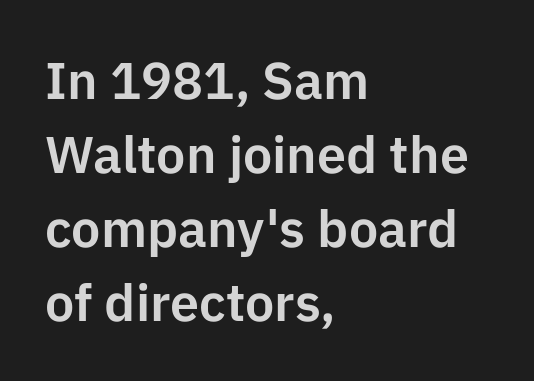
Q: Is the text italic (slanted)? A: No, it is upright.
Q: Is the typeface a serif or a sans-serif typeface? A: Sans-serif.
Q: Is the text underlined? A: No.
Q: How is the paragraph aligned? A: Left-aligned.
Q: Is the spacing between letters normal or unusually wide? A: Normal.
Q: Is the spacing between lines tight, normal or loose? A: Normal.
Q: Width (condensed, normal, or wide)? A: Normal.
Q: Stroke contrast? A: Low.
Q: x-height? A: Medium.
Q: Monospaced? A: No.
